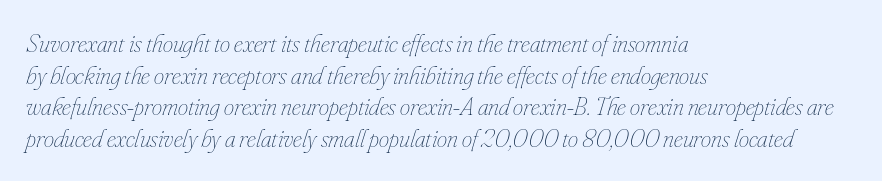
The image shows 26 px text type, italic (leaning right); set left-aligned, line spacing 1.22x, normal letter spacing, not underlined.
